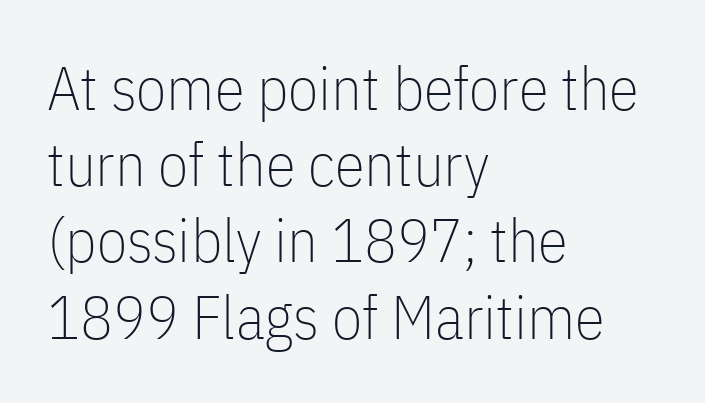
This sample uses plain, unmodified letter spacing. No letter is thick-stroked: the sample isn't bold. The lines are quadded left. Upright lettering throughout. Each letter's strokes conclude bluntly, with no projecting serifs. The leading is moderate, giving the passage an even texture.
